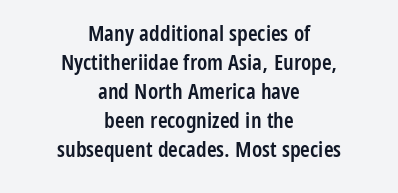
The image shows 22 px text type, upright; set centered, normal line spacing (1.32x), normal letter spacing, not underlined.
